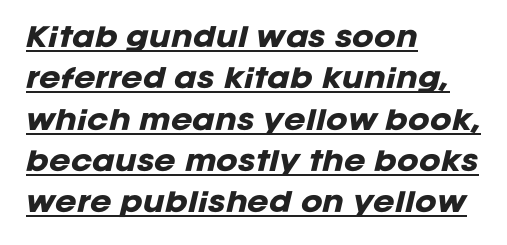
{"italic": "yes", "lean": "right", "slant_degrees": 12, "bold": "yes", "underline": "yes", "align": "left", "line_spacing": "normal", "line_spacing_ratio": 1.59, "letter_spacing": "normal", "letter_spacing_em": 0.0, "glyph_px": 26}
